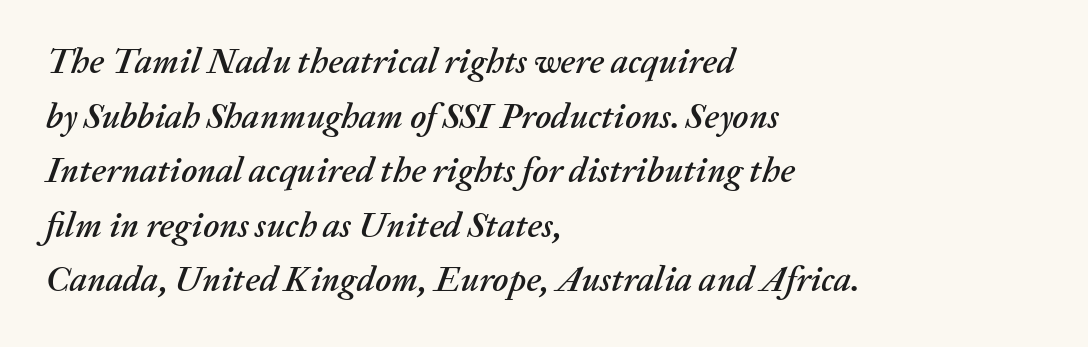
The image shows 35 px text type, italic (leaning right); set left-aligned, normal line spacing (1.56x), normal letter spacing, not underlined; medium stroke contrast and a medium x-height.
